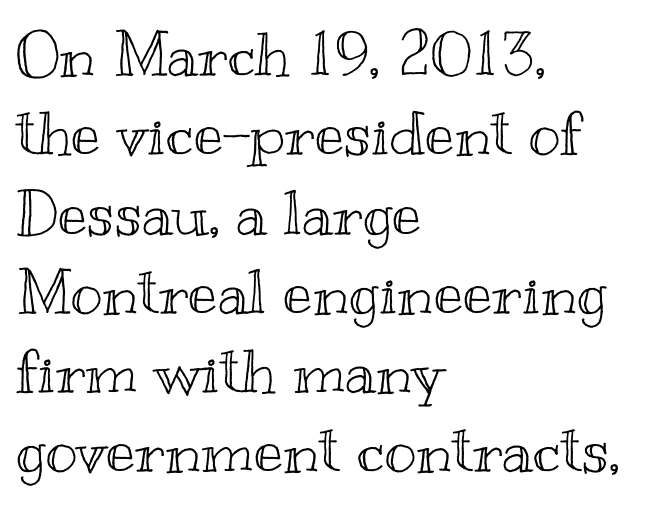
The image shows 61 px wide type, upright; set left-aligned, normal line spacing (1.3x), normal letter spacing, not underlined; a small x-height.
